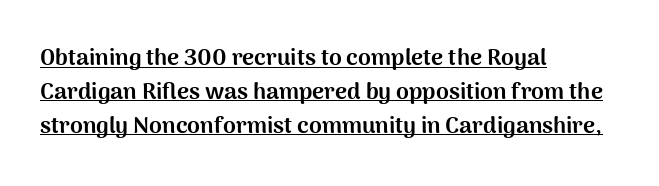
The image shows 23 px bold type, upright; set left-aligned, normal line spacing (1.47x), normal letter spacing, underlined.
